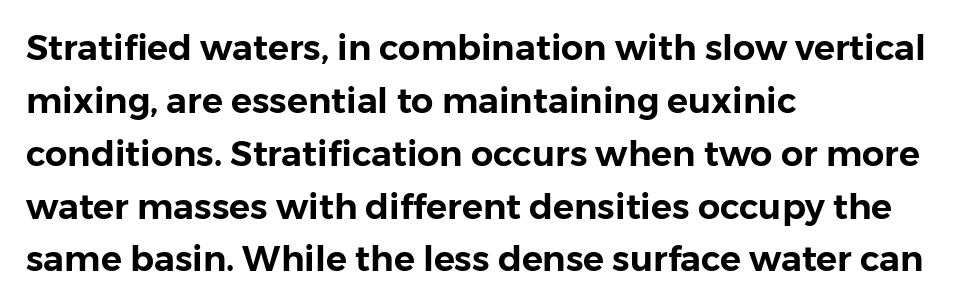
The gap between lines stays unmarked. Is there much room between lines? A standard amount, neither cramped nor airy. Inter-character spacing is left at the font's built-in metrics. The rendering anchors every line to the left-hand side. This is roman type, the default non-slanted kind.
